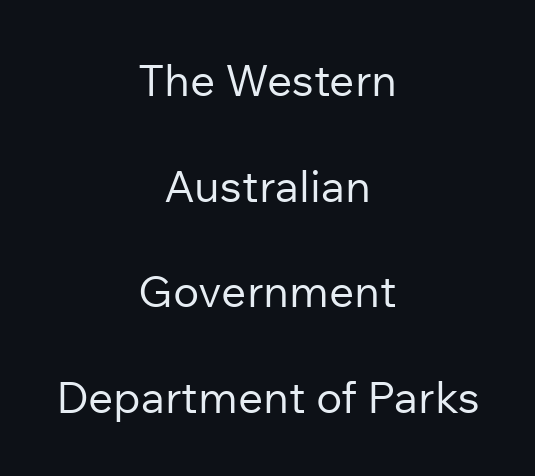
{"serif": "no", "italic": "no", "bold": "no", "weight": "regular", "width": "normal", "stroke_contrast": "low", "x_height": "medium", "monospaced": "no", "underline": "no", "align": "center", "line_spacing": "loose", "line_spacing_ratio": 2.4, "letter_spacing": "normal", "letter_spacing_em": 0.0, "glyph_px": 44}
